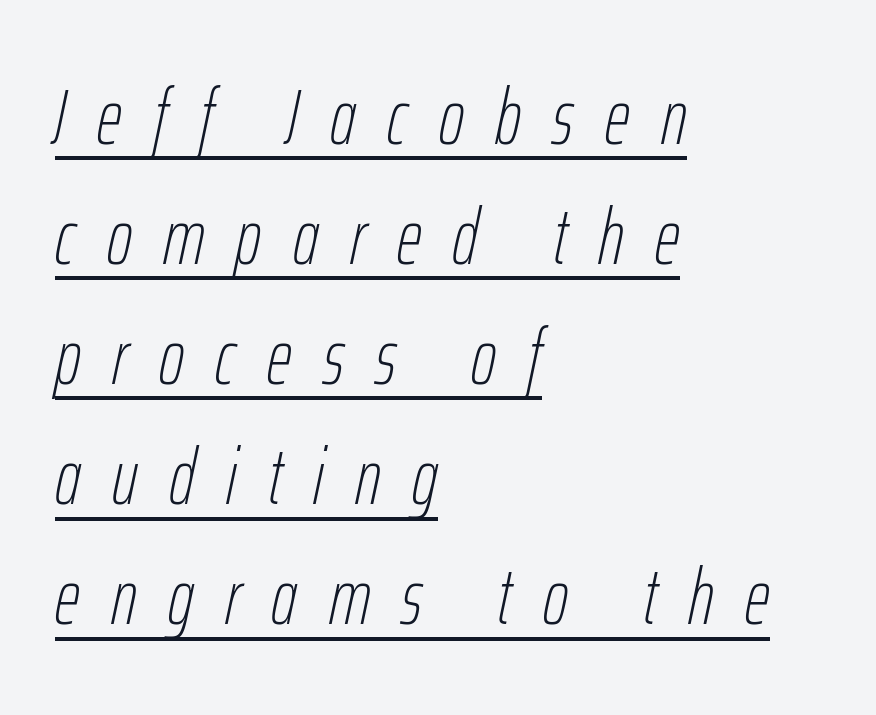
{"italic": "yes", "lean": "right", "slant_degrees": 12, "bold": "no", "weight": "thin", "width": "condensed", "stroke_contrast": "low", "x_height": "medium", "monospaced": "no", "underline": "yes", "align": "left", "line_spacing": "normal", "line_spacing_ratio": 1.54, "letter_spacing": "wide", "letter_spacing_em": 0.4, "glyph_px": 78}
